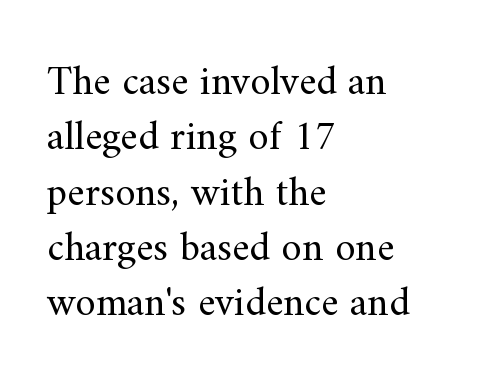
The image shows 41 px regular-weight serif type, upright; set left-aligned, normal line spacing (1.35x), normal letter spacing, not underlined; medium stroke contrast and a small x-height.
